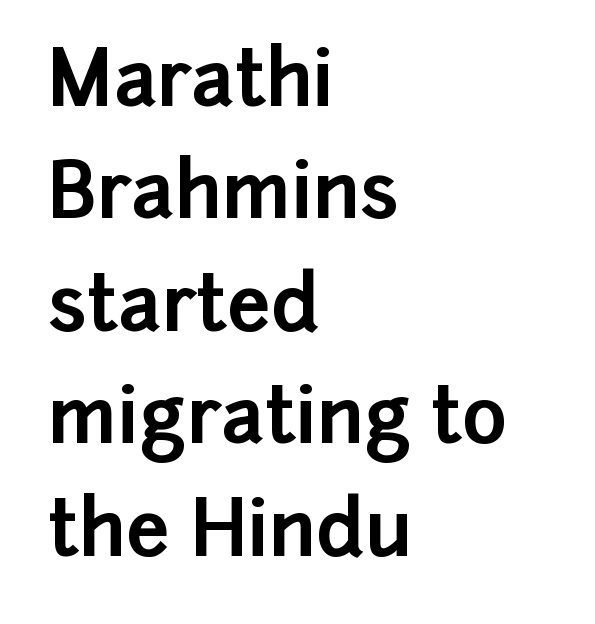
The image shows 77 px bold sans-serif type, upright; set left-aligned, normal line spacing (1.46x), normal letter spacing, not underlined; low stroke contrast and a medium x-height.
